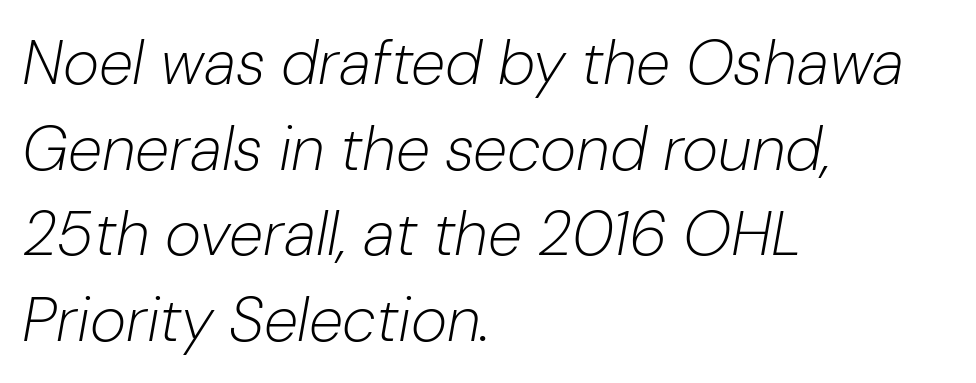
The image shows 62 px light type, italic (leaning right); set left-aligned, normal line spacing (1.38x), normal letter spacing, not underlined; low stroke contrast and a medium x-height.
